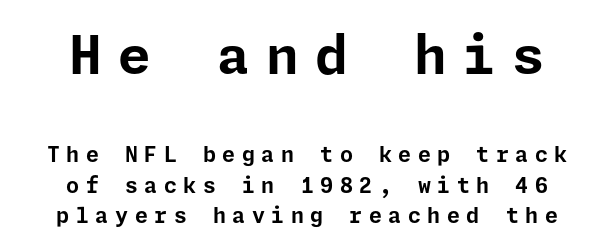
Q: Is the text bold? A: Yes.
Q: Is the text italic (slanted)? A: No, it is upright.
Q: Is the typeface a serif or a sans-serif typeface? A: Sans-serif.
Q: Is the text underlined? A: No.
Q: How is the paragraph aligned? A: Centered.
Q: Is the spacing between letters normal or unusually wide? A: Unusually wide.
Q: Is the spacing between lines tight, normal or loose? A: Normal.
Q: Which block of text is set in a larger size, the first (top) or the second (bottom)? A: The first (top) one.
Q: Width (condensed, normal, or wide)? A: Normal.
Q: Stroke contrast? A: Low.
Q: x-height? A: Medium.
